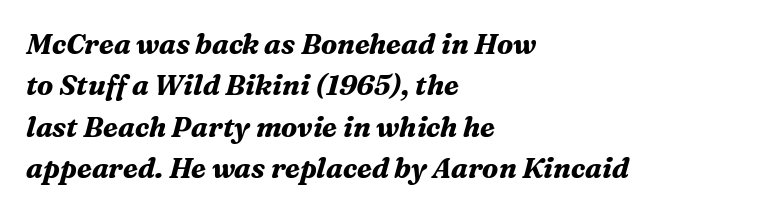
Underlining? Definitely not there. No extra tracking has been applied to these lines. A typesetter would call this proportional, since set widths differ per character. The rendering applies a slant to the glyphs. If you drew a ruler down the left edge, every line would touch it.
